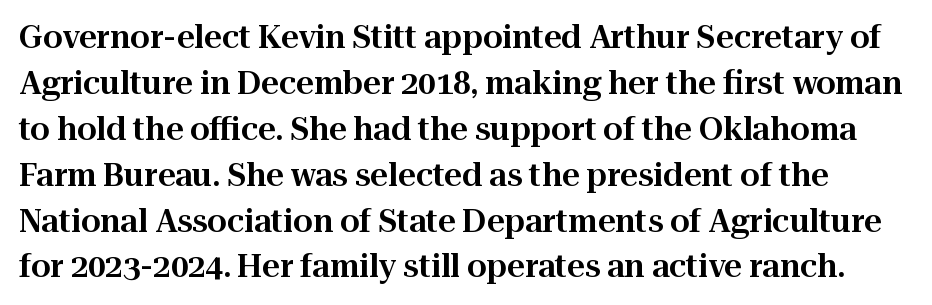
The designer left line spacing at the default. The strip under each line holds only bare page. A typesetter would mark this as roman, not italic. The letterforms sit shoulder to shoulder at normal distance. A typesetter would call this proportional, since set widths differ per character.
